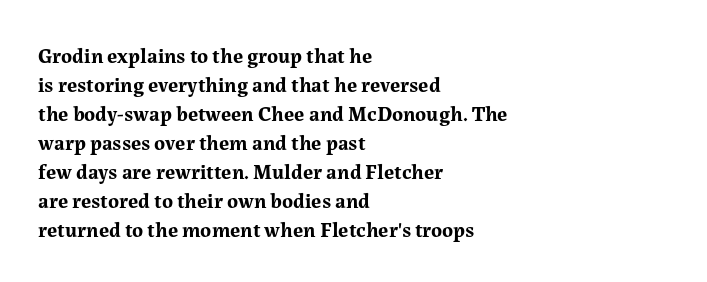
Q: Is the text bold? A: Yes.
Q: Is the text italic (slanted)? A: No, it is upright.
Q: Is the text underlined? A: No.
Q: How is the paragraph aligned? A: Left-aligned.
Q: Is the spacing between letters normal or unusually wide? A: Normal.
Q: Is the spacing between lines tight, normal or loose? A: Normal.
